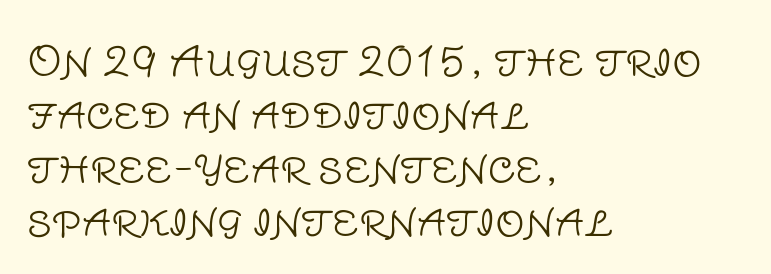
Q: Is the text bold? A: No.
Q: Is the text italic (slanted)? A: Yes.
Q: Is the typeface a serif or a sans-serif typeface? A: Sans-serif.
Q: Is the text underlined? A: No.
Q: How is the paragraph aligned? A: Left-aligned.
Q: Is the spacing between letters normal or unusually wide? A: Normal.
Q: Is the spacing between lines tight, normal or loose? A: Normal.
Q: Width (condensed, normal, or wide)? A: Normal.
Q: Stroke contrast? A: Low.
Q: x-height? A: Large.
Q: Monospaced? A: No.
